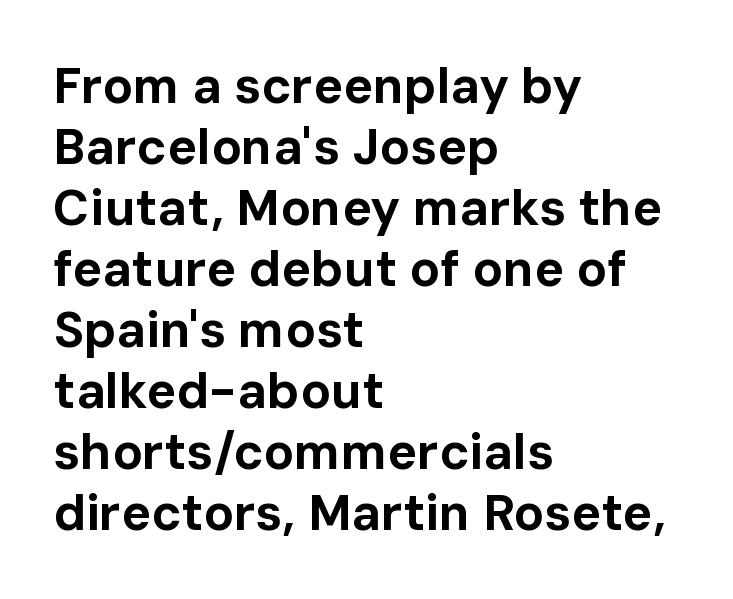
Beneath every word, the page is bare. Look at the bottom of the vertical strokes: they stop flat, with no serifs. The typography opts for an upright posture over an oblique one. Note the varied advance widths — an 'i' is clearly narrower than an 'm'. In CSS terms this would be text-align: left.
